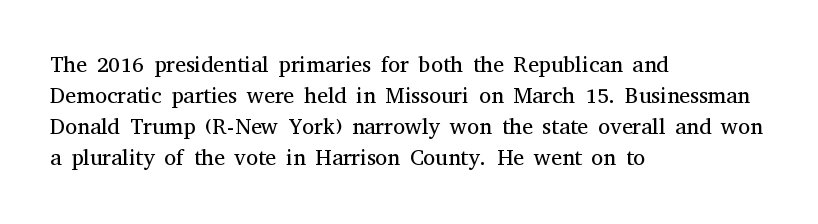
The image shows 22 px text type, upright; set left-aligned, normal line spacing (1.41x), normal letter spacing, not underlined.
